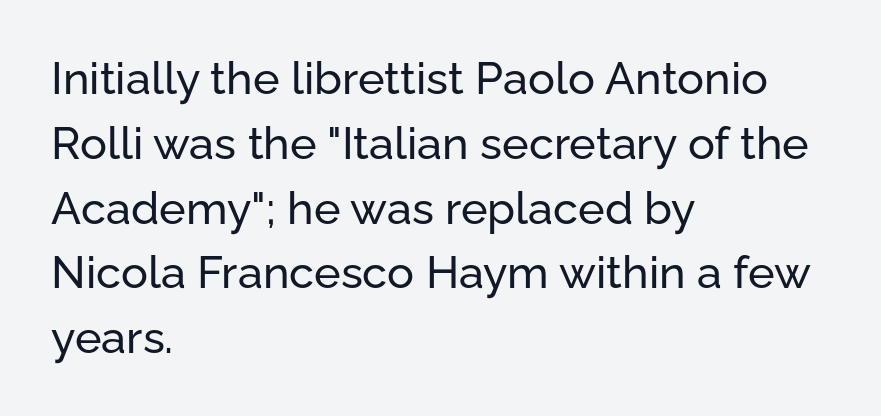
{"serif": "no", "italic": "no", "width": "normal", "stroke_contrast": "low", "x_height": "medium", "monospaced": "no", "underline": "no", "align": "left", "line_spacing": "normal", "line_spacing_ratio": 1.44, "letter_spacing": "normal", "letter_spacing_em": 0.0, "glyph_px": 45}
